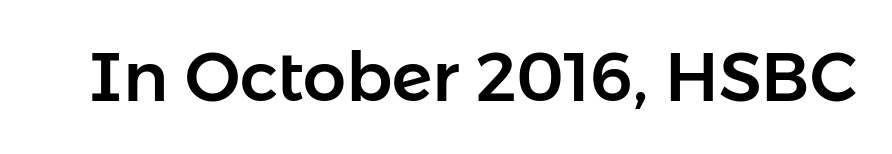
Note: no serifs on the glyphs. The foot of each line stays bare and open. The lettering stays uniformly vertical, giving the passage a roman look. Note the varied advance widths — an 'i' is clearly narrower than an 'm'. Characters follow at the spacing the type designer built in.
